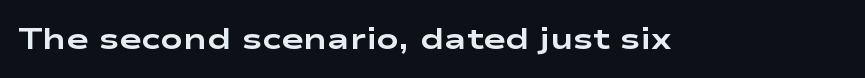
Q: Is the text bold? A: Yes.
Q: Is the text italic (slanted)? A: No, it is upright.
Q: Is the typeface a serif or a sans-serif typeface? A: Sans-serif.
Q: Is the text underlined? A: No.
Q: Is the spacing between letters normal or unusually wide? A: Normal.
Q: Width (condensed, normal, or wide)? A: Wide.
Q: Stroke contrast? A: Low.
Q: x-height? A: Medium.
Q: Monospaced? A: No.
